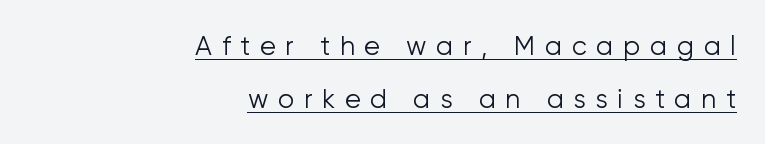
The image shows 26 px text type, upright; set right-aligned, loose line spacing (2.03x), unusually wide letter spacing (+0.37 em), underlined.
